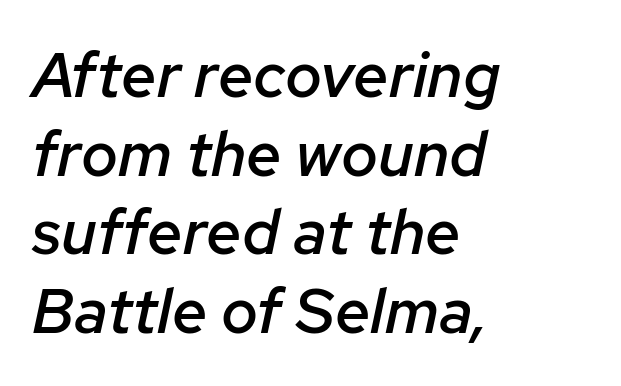
{"italic": "yes", "lean": "right", "slant_degrees": 12, "bold": "semi", "weight": "semibold", "width": "normal", "stroke_contrast": "low", "x_height": "medium", "monospaced": "no", "underline": "no", "align": "left", "line_spacing": "normal", "line_spacing_ratio": 1.25, "letter_spacing": "normal", "letter_spacing_em": 0.0, "glyph_px": 63}
